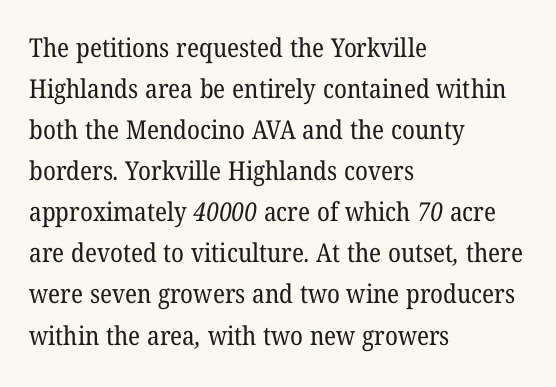
{"bold": "no", "underline": "no", "align": "left", "line_spacing": "normal", "line_spacing_ratio": 1.58, "letter_spacing": "normal", "letter_spacing_em": 0.0, "glyph_px": 26}
